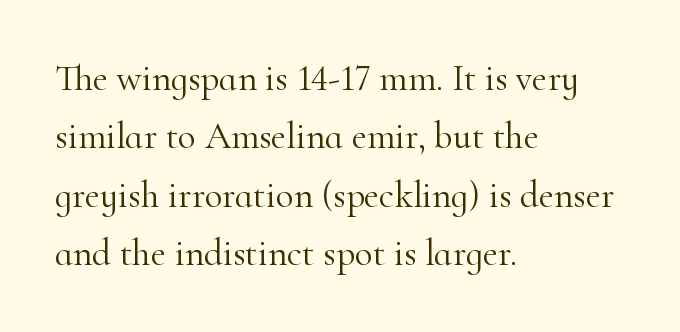
Q: Is the text bold? A: No.
Q: Is the text italic (slanted)? A: No, it is upright.
Q: Is the typeface a serif or a sans-serif typeface? A: Serif.
Q: Is the text underlined? A: No.
Q: How is the paragraph aligned? A: Left-aligned.
Q: Is the spacing between letters normal or unusually wide? A: Normal.
Q: Is the spacing between lines tight, normal or loose? A: Normal.
Q: Width (condensed, normal, or wide)? A: Normal.
Q: Stroke contrast? A: High.
Q: x-height? A: Small.
Q: Monospaced? A: No.
